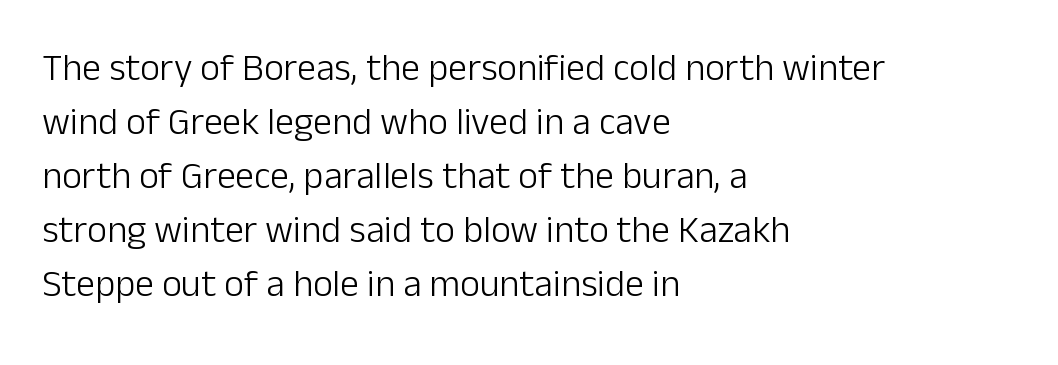
{"serif": "no", "italic": "no", "bold": "no", "weight": "light", "width": "normal", "stroke_contrast": "low", "x_height": "medium", "monospaced": "no", "underline": "no", "align": "left", "line_spacing": "normal", "line_spacing_ratio": 1.42, "letter_spacing": "normal", "letter_spacing_em": 0.0, "glyph_px": 38}
